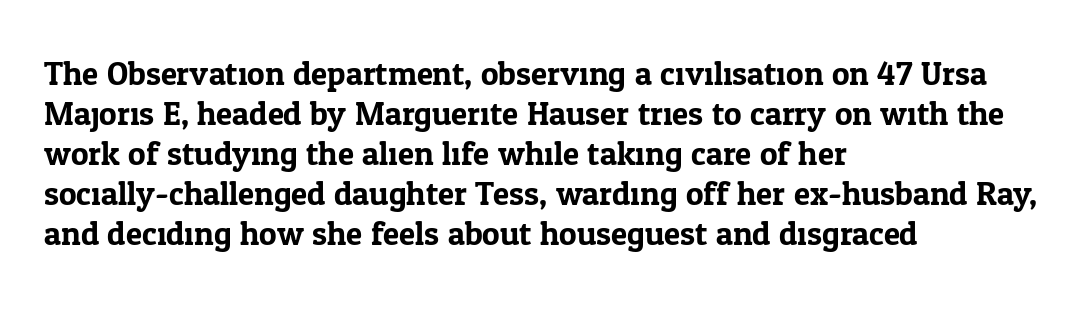
{"serif": "yes", "italic": "no", "width": "normal", "stroke_contrast": "low", "x_height": "medium", "monospaced": "no", "underline": "no", "align": "left", "line_spacing_ratio": 1.21, "letter_spacing": "normal", "letter_spacing_em": 0.0, "glyph_px": 33}
